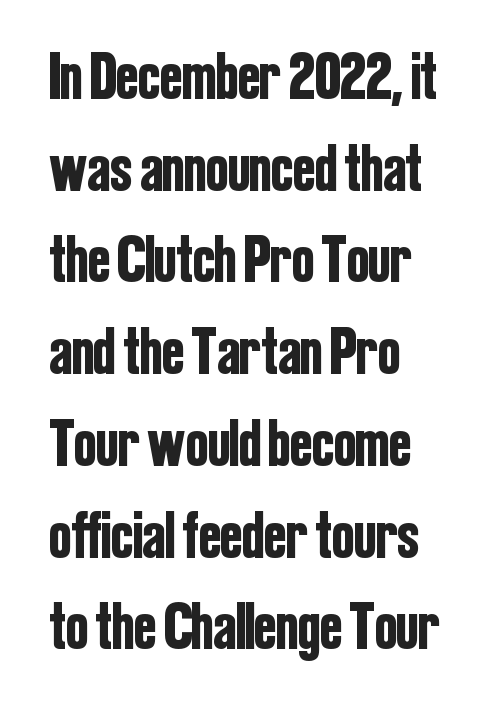
The image shows 66 px condensed sans-serif type, upright; set left-aligned, normal line spacing (1.39x), normal letter spacing, not underlined; low stroke contrast and a medium x-height.
